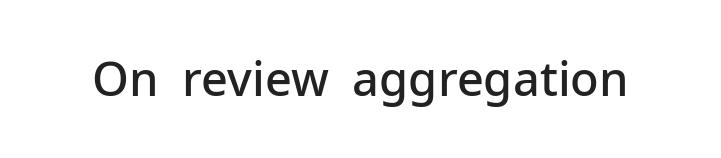
Q: Is the text bold? A: Semi-bold.
Q: Is the text italic (slanted)? A: No, it is upright.
Q: Is the typeface a serif or a sans-serif typeface? A: Sans-serif.
Q: Is the text underlined? A: No.
Q: Is the spacing between letters normal or unusually wide? A: Normal.
Q: Width (condensed, normal, or wide)? A: Normal.
Q: Stroke contrast? A: Low.
Q: x-height? A: Medium.
Q: Monospaced? A: No.
